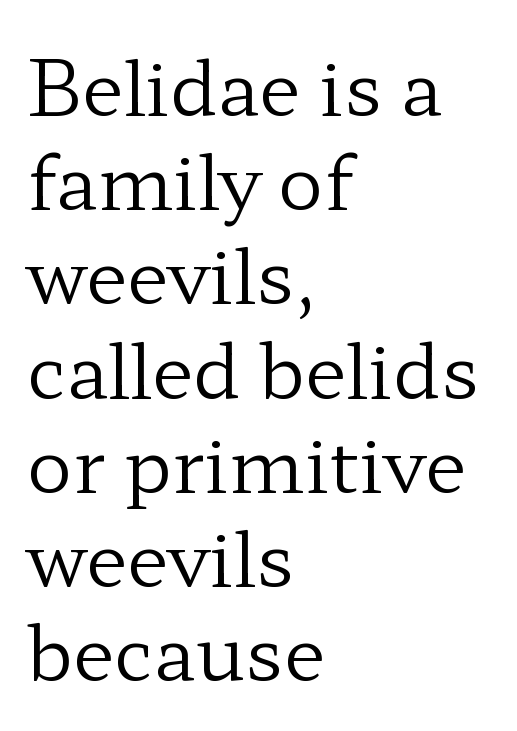
Q: Is the text bold? A: No.
Q: Is the text italic (slanted)? A: No, it is upright.
Q: Is the typeface a serif or a sans-serif typeface? A: Serif.
Q: Is the text underlined? A: No.
Q: How is the paragraph aligned? A: Left-aligned.
Q: Is the spacing between letters normal or unusually wide? A: Normal.
Q: Width (condensed, normal, or wide)? A: Wide.
Q: Stroke contrast? A: Low.
Q: x-height? A: Medium.
Q: Monospaced? A: No.
